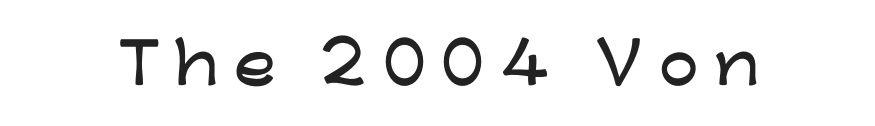
The image shows 56 px wide sans-serif type, upright; set unusually wide letter spacing (+0.28 em), not underlined; low stroke contrast and a medium x-height.
